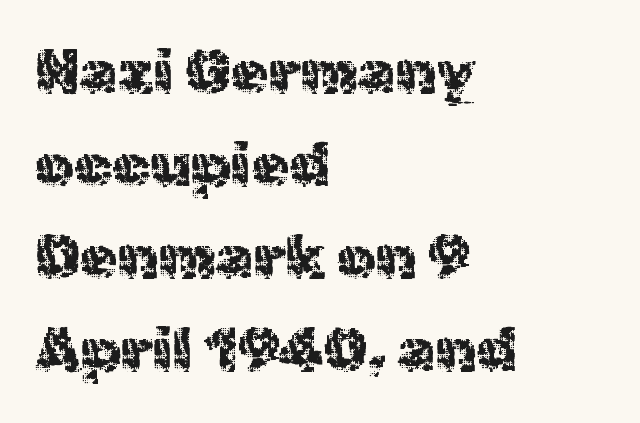
{"serif": "no", "italic": "no", "bold": "no", "weight": "regular", "width": "normal", "x_height": "medium", "monospaced": "no", "underline": "no", "align": "left", "line_spacing": "normal", "line_spacing_ratio": 1.52, "letter_spacing": "normal", "letter_spacing_em": 0.0, "glyph_px": 61}
